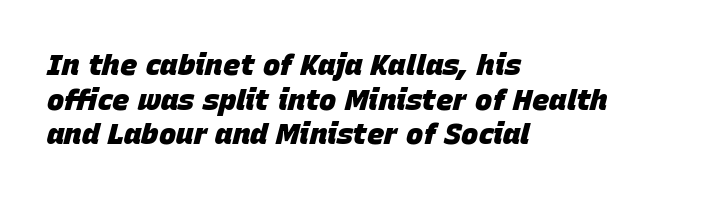
Tall strokes in this sample are angled rather than plumb. Line beginnings align vertically; line endings do not. Varying glyph widths throughout — classic text-font behaviour. Typesetter's note: full bold, strokes at maximum text heaviness. The rendering keeps characters at their native spacing.
